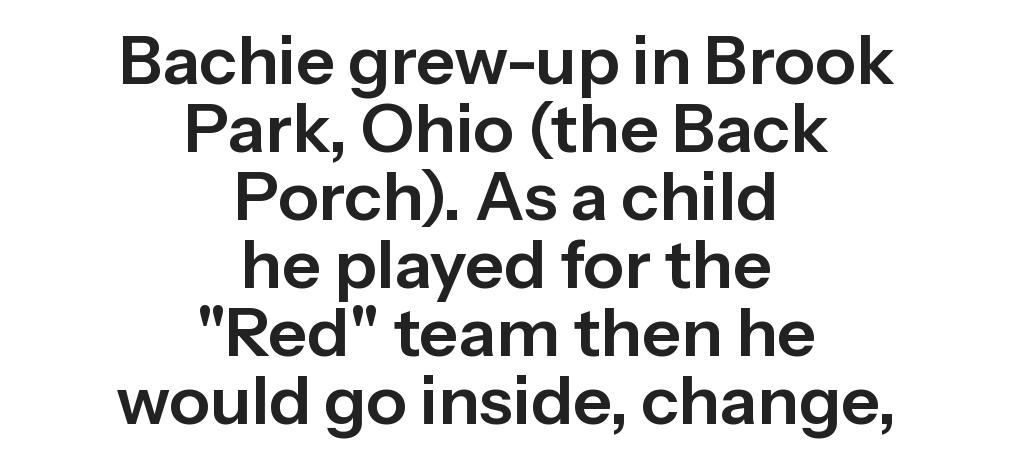
The lines in this sample share a center point and differ in where they start and stop. When letters stand straight like this, we call the style roman or upright. Proportional: the letters do not fall into vertical columns. The rendering shows plain stroke endings on the letterforms — a sans-serif design.
